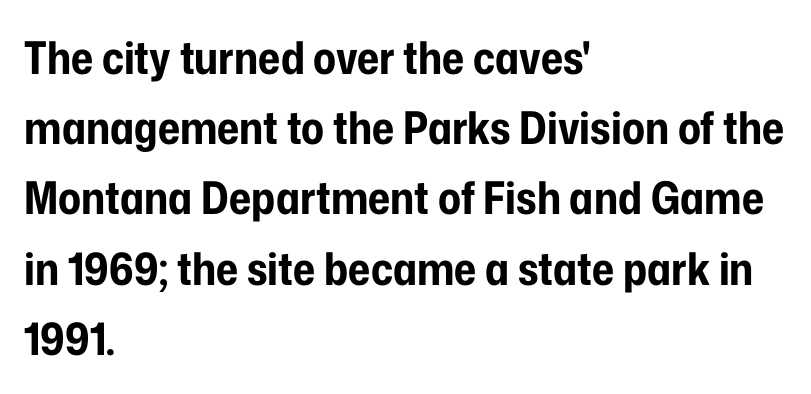
The image shows 45 px bold, condensed sans-serif type, upright; set left-aligned, normal line spacing (1.56x), normal letter spacing, not underlined; low stroke contrast and a medium x-height.
